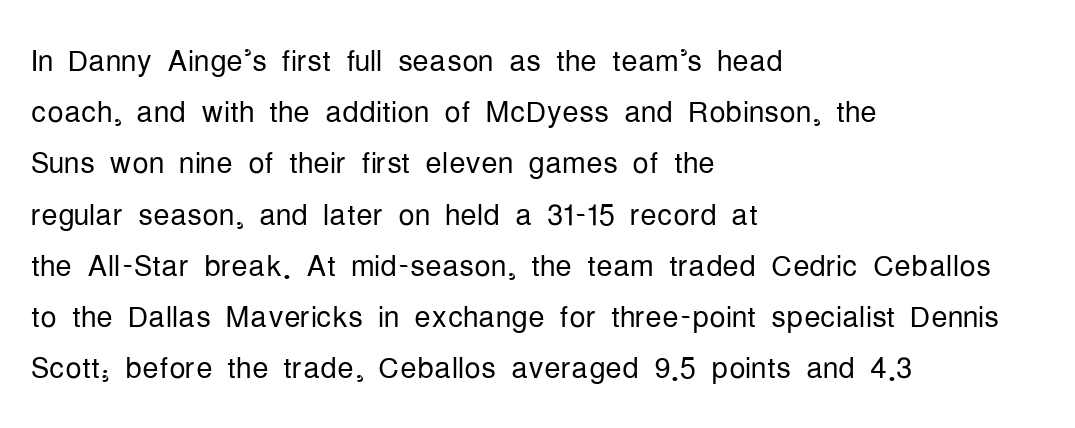
The letterforms sit at book weight or below. The paragraph shown leans on its left margin. Nobody drew a line under any word here. Think of a printed novel: that variable character pitch is what you see here. Quick note: interline space is typical. A typesetter would call this zero additional tracking.
